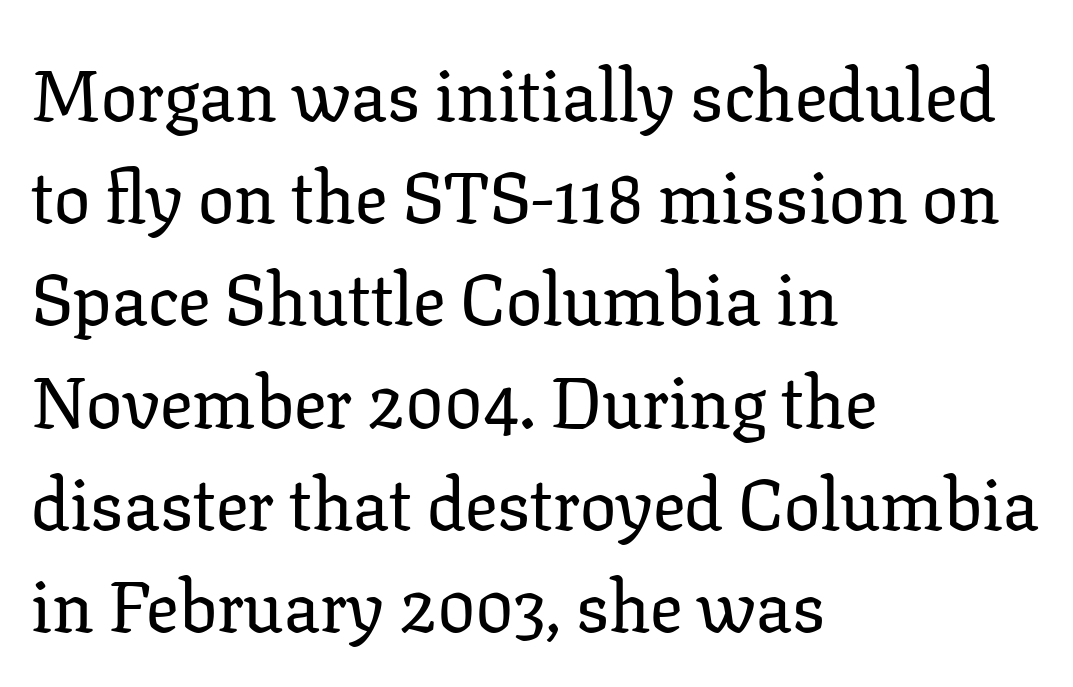
Q: Is the text italic (slanted)? A: No, it is upright.
Q: Is the typeface a serif or a sans-serif typeface? A: Serif.
Q: Is the text underlined? A: No.
Q: How is the paragraph aligned? A: Left-aligned.
Q: Is the spacing between letters normal or unusually wide? A: Normal.
Q: Is the spacing between lines tight, normal or loose? A: Normal.
Q: Width (condensed, normal, or wide)? A: Normal.
Q: Stroke contrast? A: Low.
Q: x-height? A: Medium.
Q: Monospaced? A: No.
